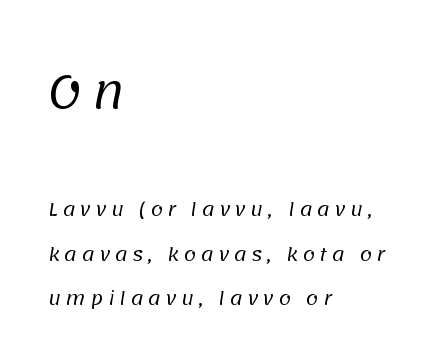
The image shows 44 px regular-weight sans-serif type; set left-aligned, loose line spacing (2.46x), unusually wide letter spacing (+0.23 em), not underlined; the first (top) block is 2.44x larger; low stroke contrast and a large x-height.
